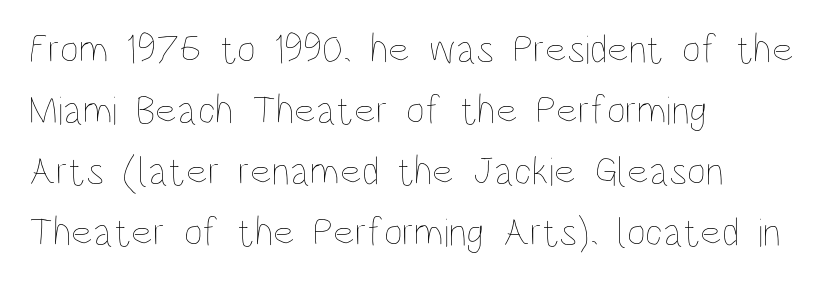
Q: Is the text bold? A: No.
Q: Is the text italic (slanted)? A: No, it is upright.
Q: Is the text underlined? A: No.
Q: How is the paragraph aligned? A: Left-aligned.
Q: Is the spacing between letters normal or unusually wide? A: Normal.
Q: Is the spacing between lines tight, normal or loose? A: Normal.
Q: Width (condensed, normal, or wide)? A: Condensed.
Q: Stroke contrast? A: Low.
Q: x-height? A: Large.
Q: Monospaced? A: No.
